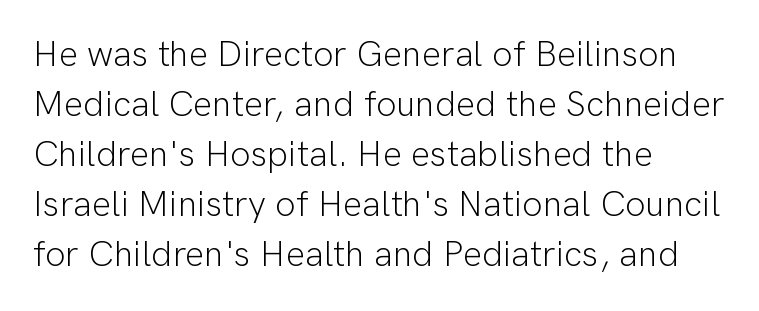
The image shows 36 px light sans-serif type, upright; set left-aligned, normal line spacing (1.39x), normal letter spacing, not underlined; low stroke contrast and a medium x-height.
